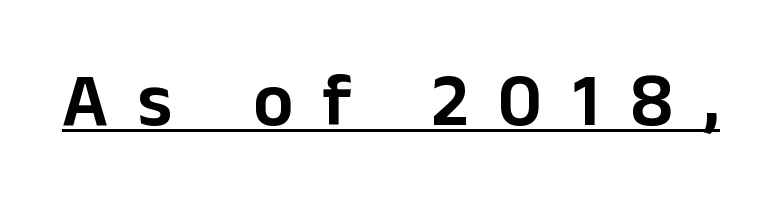
Q: Is the text italic (slanted)? A: No, it is upright.
Q: Is the typeface a serif or a sans-serif typeface? A: Sans-serif.
Q: Is the text underlined? A: Yes.
Q: Is the spacing between letters normal or unusually wide? A: Unusually wide.
Q: Width (condensed, normal, or wide)? A: Normal.
Q: Stroke contrast? A: Low.
Q: x-height? A: Medium.
Q: Monospaced? A: No.
